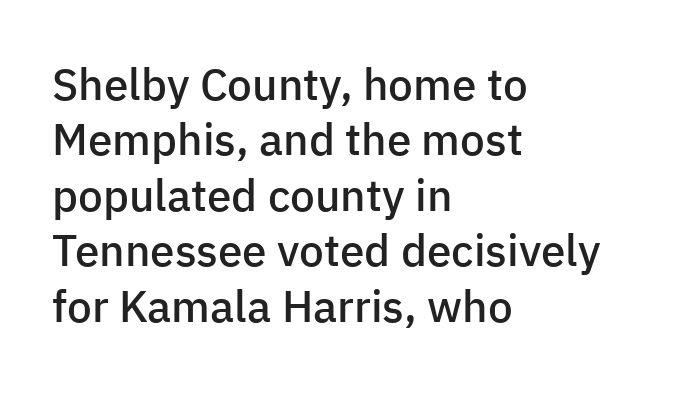
The image shows 44 px semibold sans-serif type, upright; set left-aligned, normal line spacing (1.26x), normal letter spacing, not underlined; low stroke contrast and a medium x-height.
